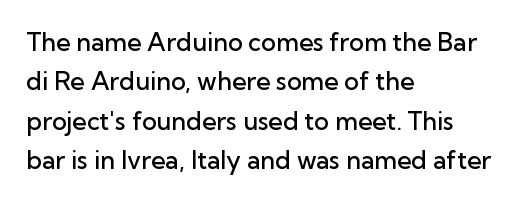
Underlining? Definitely not there. This sample uses plain, unmodified letter spacing. Is there any slant? The stems are plumb. A classic flush-left, rag-right setting is used for this passage.
